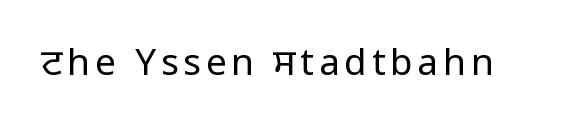
The image shows 37 px regular-weight, condensed sans-serif type, upright; set not underlined; low stroke contrast and a large x-height.
